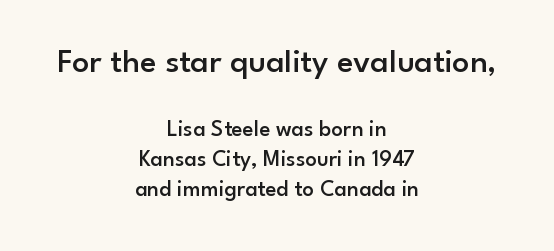
{"serif": "no", "italic": "no", "bold": "semi", "weight": "semibold", "width": "normal", "stroke_contrast": "low", "x_height": "small", "monospaced": "no", "underline": "no", "align": "center", "line_spacing": "normal", "line_spacing_ratio": 1.3, "letter_spacing": "normal", "letter_spacing_em": 0.0, "larger_block": "first", "size_ratio": 1.48, "glyph_px": 34}
